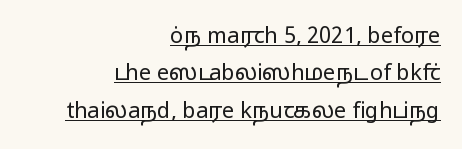
{"italic": "no", "bold": "no", "underline": "yes", "align": "right", "line_spacing": "normal", "line_spacing_ratio": 1.7, "letter_spacing": "normal", "letter_spacing_em": 0.0, "glyph_px": 22}
